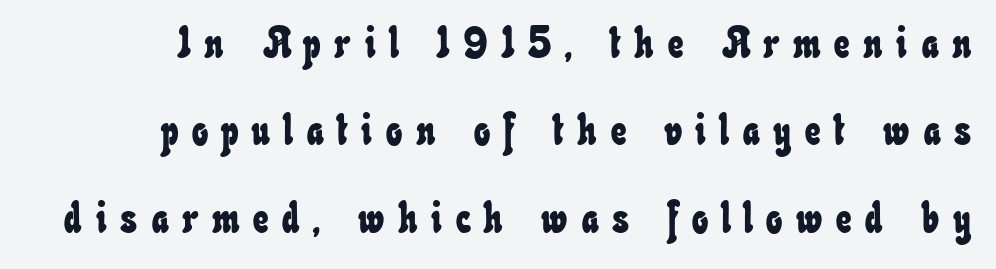
Honestly, there is no underline to notice here at all. Here the designer chose a conventional face with non-uniform glyph widths. Successive baselines arrive slowly, with a big drop between each. A typesetter would call this heavily tracked-out type.
